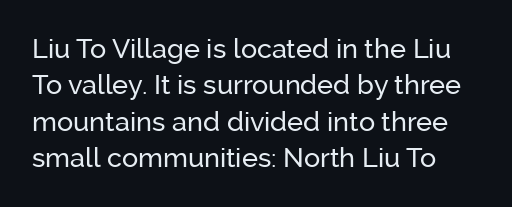
In terms of letterspacing, this is plain default setting. No italicization has been applied; the sample stays upright. This block has exactly the height ordinary leading produces. Quick note: underline off.
